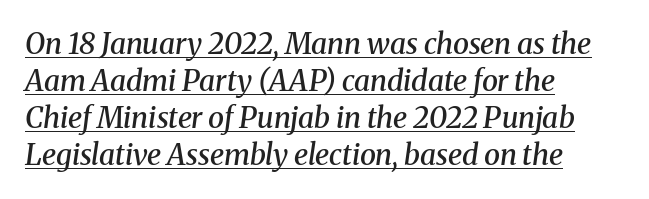
Q: Is the text bold? A: Semi-bold.
Q: Is the text italic (slanted)? A: Yes, it leans right by about 8 degrees.
Q: Is the typeface a serif or a sans-serif typeface? A: Serif.
Q: Is the text underlined? A: Yes.
Q: How is the paragraph aligned? A: Left-aligned.
Q: Is the spacing between letters normal or unusually wide? A: Normal.
Q: Is the spacing between lines tight, normal or loose? A: Normal.
Q: Width (condensed, normal, or wide)? A: Normal.
Q: Stroke contrast? A: Medium.
Q: x-height? A: Medium.
Q: Monospaced? A: No.
